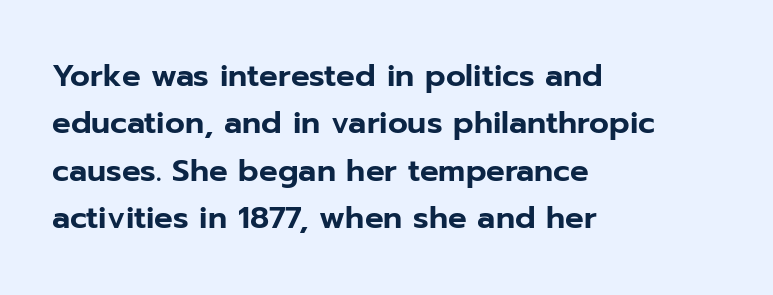
The horizontal fit of the characters is conventional and even. You could not count columns in this text — the font is proportionally spaced. Check where the strokes stop: nothing finishes them off — pure sans. Honestly, the row spacing looks completely unremarkable.
